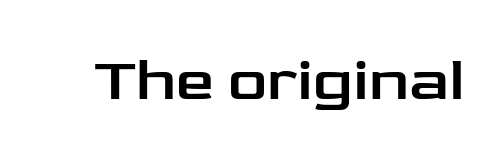
You can tell from the bare stems that sans-serif type was used. The lettering stays uniformly vertical, giving the passage a roman look. Short note: letters normally spaced. Do the characters align in a grid? No, the font is proportional.
